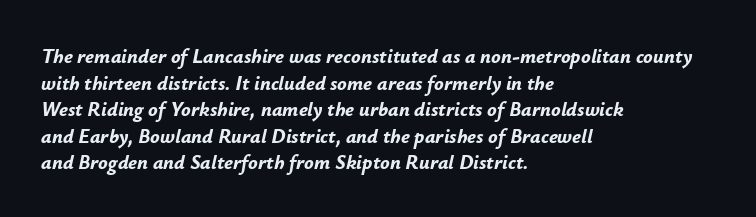
Honestly, the row spacing looks completely unremarkable. Typeset ragged right — the left edge is the straight one. Summary of weight: heavy, a full bold. Underlining? Definitely not there. An italicized treatment has been applied to the whole sample. These lines keep a tight, regular rhythm from letter to letter.
